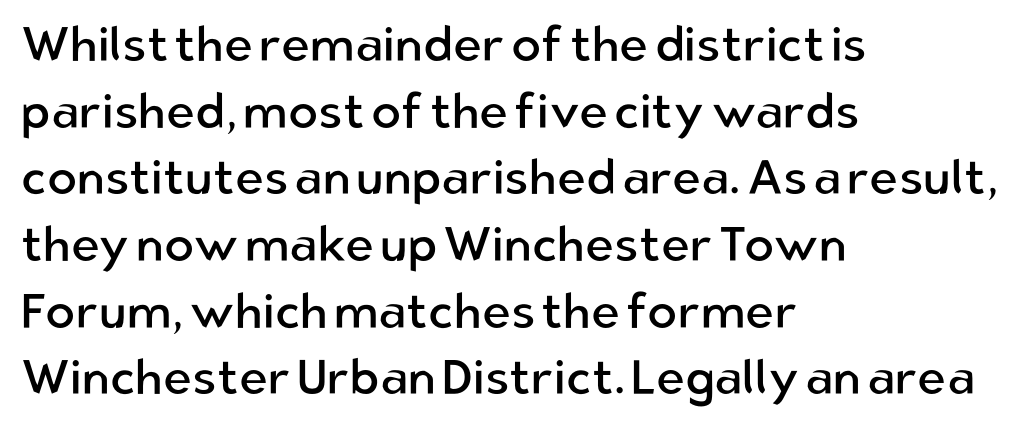
The image shows 49 px regular-weight sans-serif type, upright; set left-aligned, normal line spacing (1.36x), normal letter spacing, not underlined; low stroke contrast and a medium x-height.
